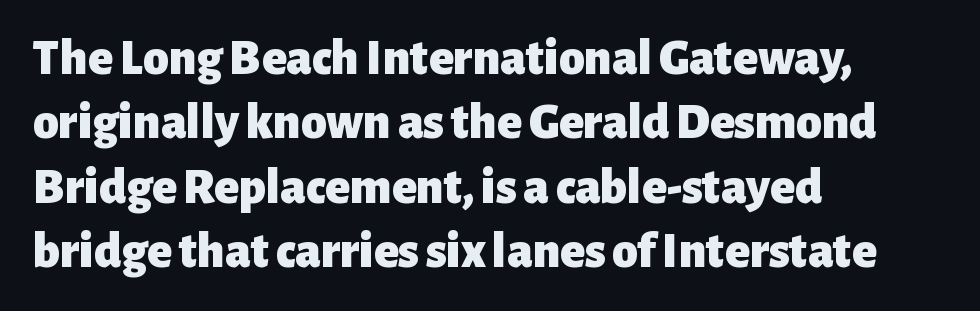
The image shows 51 px heavy sans-serif type, upright; set left-aligned, normal line spacing (1.26x), normal letter spacing, not underlined; low stroke contrast and a medium x-height.
